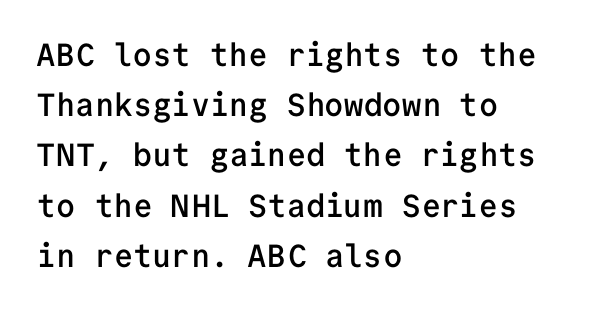
{"serif": "no", "italic": "no", "bold": "semi", "weight": "semibold", "width": "normal", "stroke_contrast": "low", "x_height": "medium", "monospaced": "yes", "underline": "no", "align": "left", "line_spacing": "normal", "line_spacing_ratio": 1.57, "letter_spacing": "normal", "letter_spacing_em": 0.0, "glyph_px": 32}
